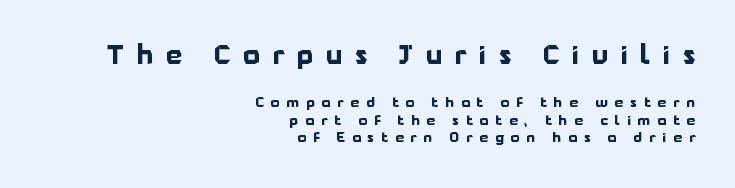
{"italic": "no", "bold": "yes", "underline": "no", "align": "right", "line_spacing": "normal", "line_spacing_ratio": 1.27, "letter_spacing": "wide", "letter_spacing_em": 0.49, "larger_block": "first", "size_ratio": 1.86, "glyph_px": 26}
